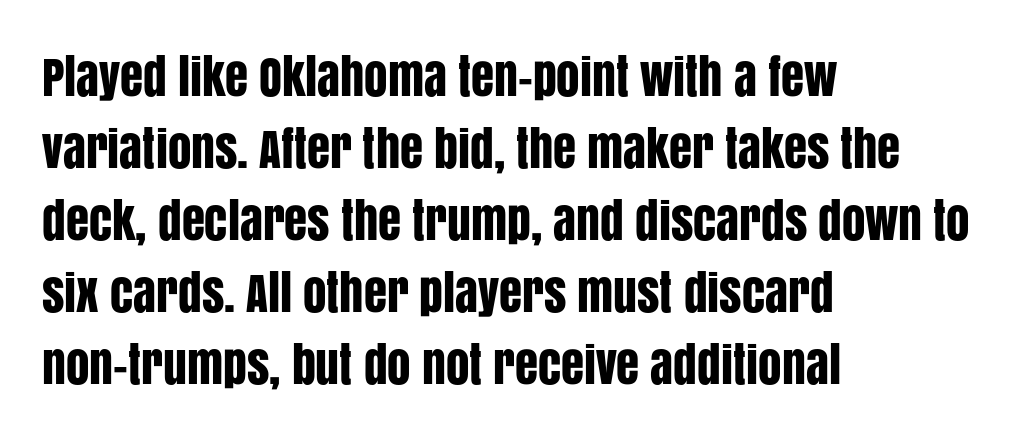
A typesetter would call this proportional, since set widths differ per character. Decoration check: the copy has no underline. The lettering stays uniformly vertical, giving the passage a roman look. Tracking here is standard; glyphs follow each other at the usual distance.
